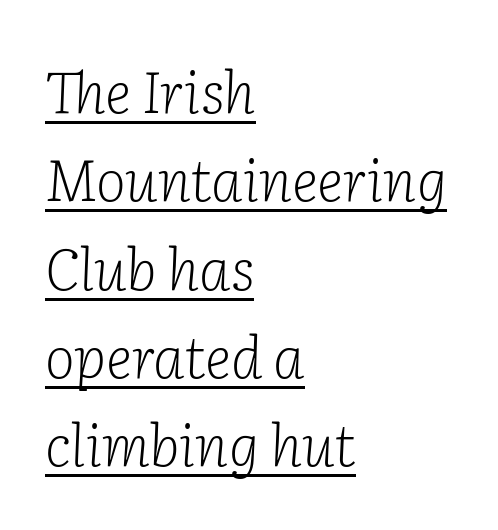
{"serif": "yes", "italic": "yes", "lean": "right", "slant_degrees": 2, "bold": "no", "weight": "light", "width": "normal", "stroke_contrast": "low", "x_height": "medium", "monospaced": "no", "underline": "yes", "align": "left", "line_spacing": "normal", "line_spacing_ratio": 1.55, "letter_spacing": "normal", "letter_spacing_em": 0.0, "glyph_px": 57}
